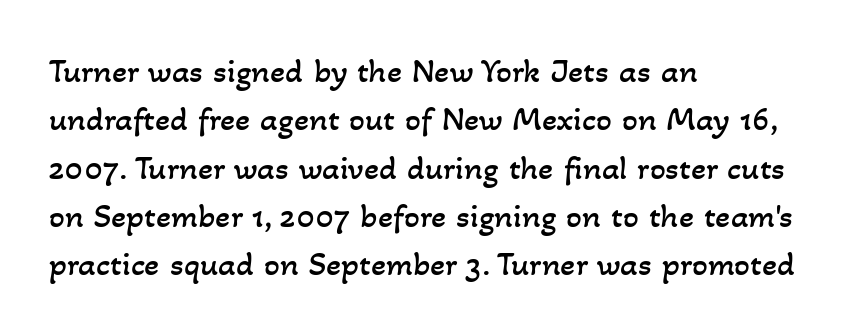
How are the letters spaced? Ordinarily, with no added tracking. Vertically, the passage feels balanced, rows spaced as you'd expect. Think of a printed novel: that variable character pitch is what you see here. Compared with a typical body face, this is equally light or lighter still. This sample is left-justified, so line endings fall wherever the words run out. Underlining? Definitely not there.
